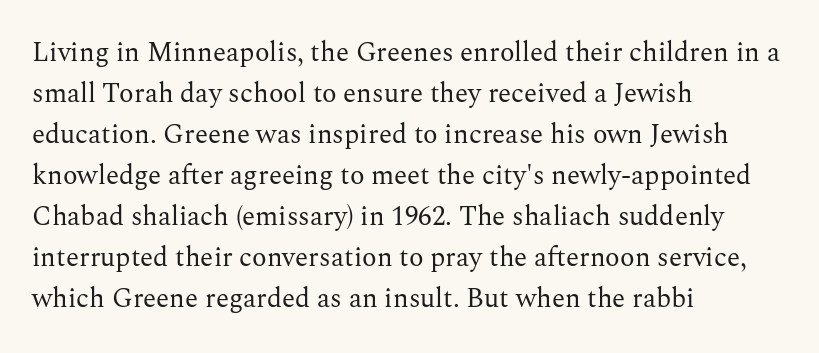
{"italic": "no", "bold": "no", "underline": "no", "align": "left", "line_spacing": "normal", "line_spacing_ratio": 1.52, "letter_spacing": "normal", "letter_spacing_em": 0.0, "glyph_px": 27}
